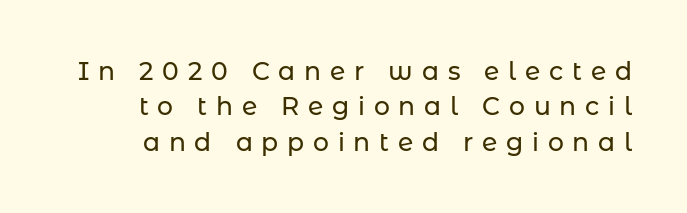
Q: Is the text italic (slanted)? A: No, it is upright.
Q: Is the text underlined? A: No.
Q: Is the spacing between letters normal or unusually wide? A: Unusually wide.
Q: Is the spacing between lines tight, normal or loose? A: Normal.
